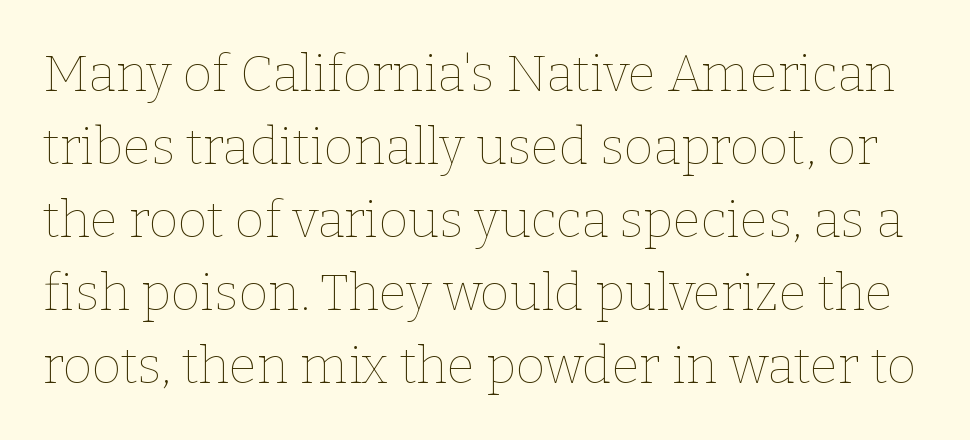
{"italic": "no", "bold": "no", "weight": "thin", "width": "normal", "stroke_contrast": "low", "x_height": "medium", "monospaced": "no", "underline": "no", "line_spacing": "normal", "line_spacing_ratio": 1.43, "letter_spacing": "normal", "letter_spacing_em": 0.0, "glyph_px": 51}
